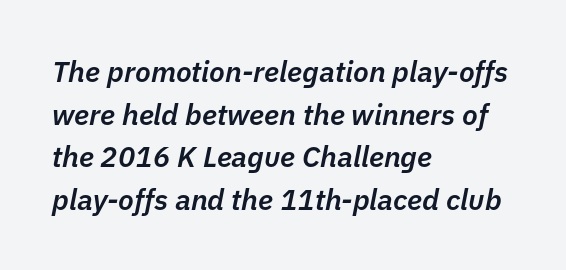
{"italic": "yes", "lean": "right", "slant_degrees": 11, "bold": "semi", "weight": "semibold", "width": "normal", "stroke_contrast": "low", "x_height": "medium", "monospaced": "no", "underline": "no", "align": "left", "line_spacing": "normal", "line_spacing_ratio": 1.47, "letter_spacing": "normal", "letter_spacing_em": 0.0, "glyph_px": 29}
